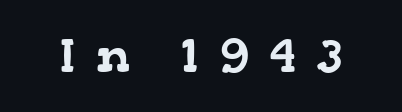
Q: Is the typeface a serif or a sans-serif typeface? A: Serif.
Q: Is the text underlined? A: No.
Q: Is the spacing between letters normal or unusually wide? A: Unusually wide.
Q: Width (condensed, normal, or wide)? A: Wide.
Q: Stroke contrast? A: Low.
Q: x-height? A: Medium.
Q: Monospaced? A: No.
